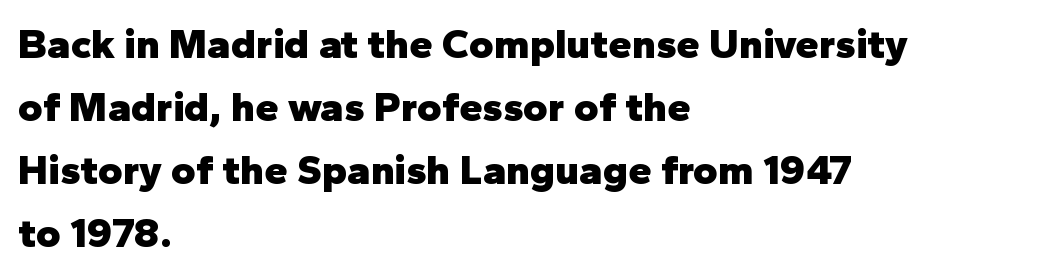
Q: Is the text bold? A: Yes.
Q: Is the text italic (slanted)? A: No, it is upright.
Q: Is the typeface a serif or a sans-serif typeface? A: Sans-serif.
Q: Is the text underlined? A: No.
Q: How is the paragraph aligned? A: Left-aligned.
Q: Is the spacing between letters normal or unusually wide? A: Normal.
Q: Is the spacing between lines tight, normal or loose? A: Normal.
Q: Width (condensed, normal, or wide)? A: Normal.
Q: Stroke contrast? A: Low.
Q: x-height? A: Medium.
Q: Monospaced? A: No.
